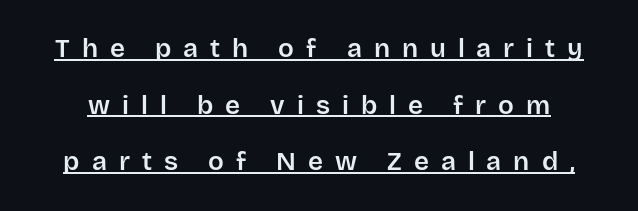
Summary of vertical rhythm: relaxed, with wide interline spacing. Words appear elongated and porous because spacing is wide. This is the regular roman posture of the typeface. This sample carries an underscore along the baseline area.
